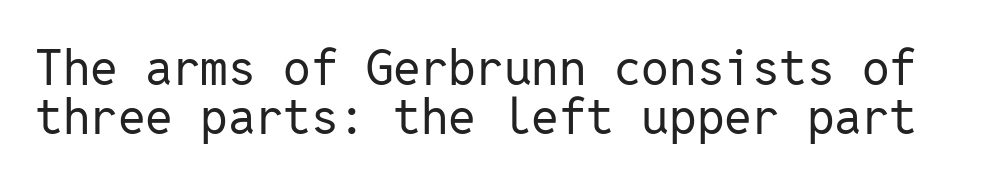
The passage shown is typeset with a sans-serif family. Is there any slant? The stems are plumb. Baseline-to-baseline distance is barely more than the letter height. You could count columns in this text — the font is strictly monospaced.
